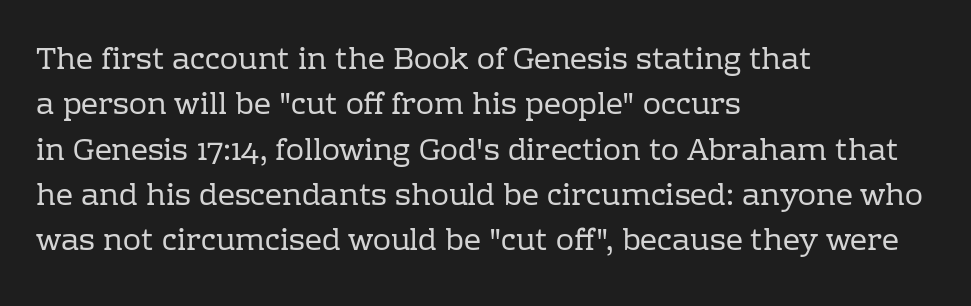
Q: Is the text bold? A: No.
Q: Is the text italic (slanted)? A: No, it is upright.
Q: Is the typeface a serif or a sans-serif typeface? A: Serif.
Q: Is the text underlined? A: No.
Q: How is the paragraph aligned? A: Left-aligned.
Q: Is the spacing between letters normal or unusually wide? A: Normal.
Q: Is the spacing between lines tight, normal or loose? A: Normal.
Q: Width (condensed, normal, or wide)? A: Normal.
Q: Stroke contrast? A: Low.
Q: x-height? A: Medium.
Q: Monospaced? A: No.
